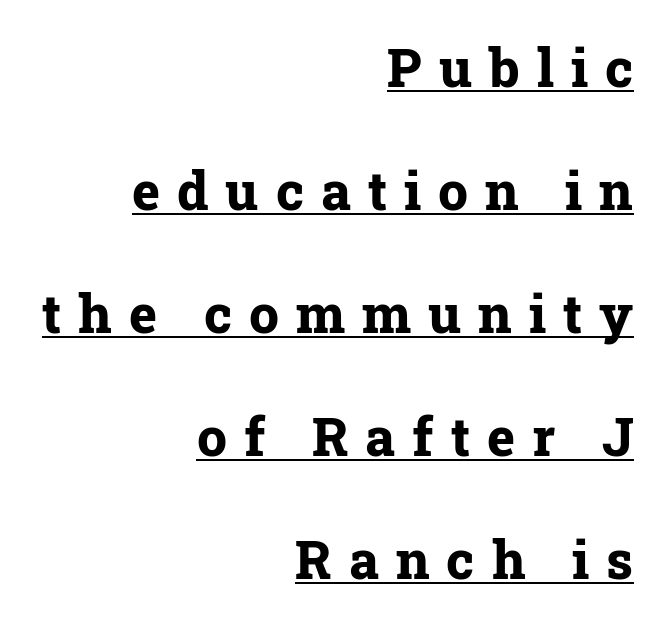
{"serif": "yes", "italic": "no", "bold": "yes", "weight": "bold", "width": "normal", "stroke_contrast": "low", "x_height": "medium", "monospaced": "no", "underline": "yes", "align": "right", "line_spacing": "loose", "line_spacing_ratio": 2.32, "letter_spacing": "wide", "letter_spacing_em": 0.32, "glyph_px": 53}
